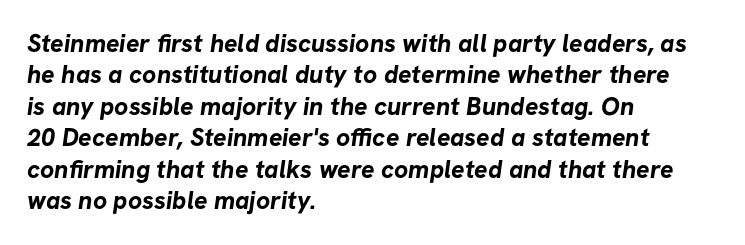
Q: Is the text bold? A: Yes.
Q: Is the text underlined? A: No.
Q: How is the paragraph aligned? A: Left-aligned.
Q: Is the spacing between letters normal or unusually wide? A: Normal.
Q: Is the spacing between lines tight, normal or loose? A: Normal.
